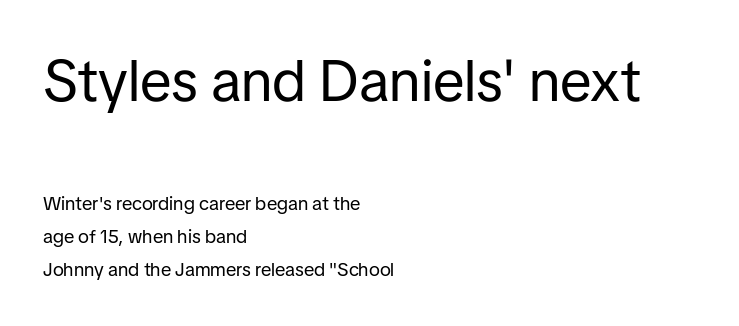
The image shows 58 px regular-weight sans-serif type, upright; set left-aligned, line spacing 1.75x, normal letter spacing, not underlined; the first (top) block is 3.05x larger; low stroke contrast and a medium x-height.
